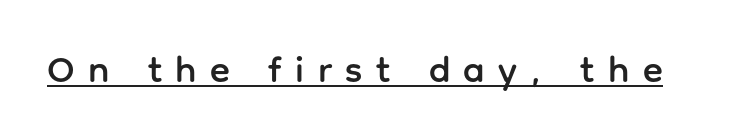
Are there feet on the stems? There aren't — it's a sans. This sample has the flowing, uneven cadence of proportional lettering. Ordinary non-slanted type is in use. These lines have a slow, spaced-out rhythm from letter to letter. Is there an underline? Yes — a line sits under the letters.
